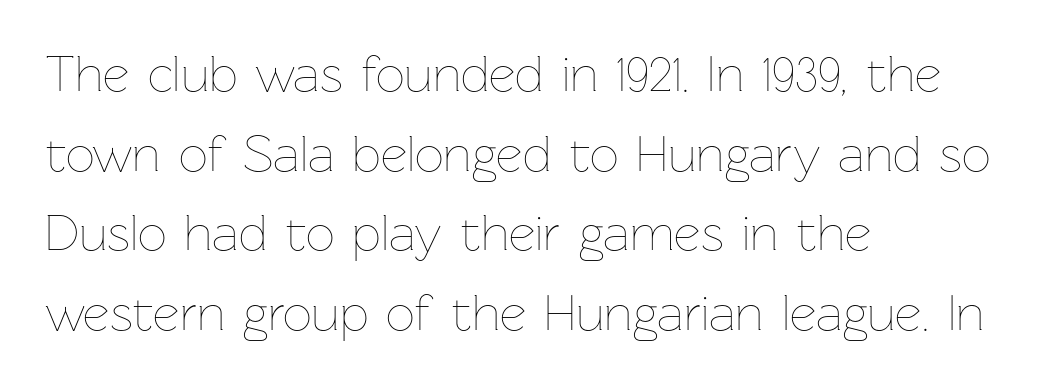
Proportional: the letters do not fall into vertical columns. Posture: vertical. The lines are quadded left. The lines sit at an ordinary, default distance from one another.
